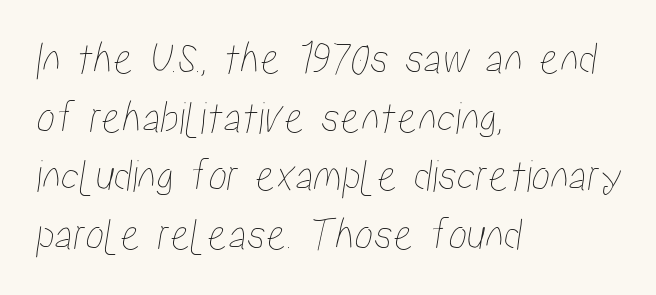
These lines keep a tight, regular rhythm from letter to letter. You could not count columns in this text — the font is proportionally spaced. Notice how descenders clear the ascenders below comfortably — that's standard leading. These lines stack with their left ends in a neat column. Clear beneath every line of the passage.
